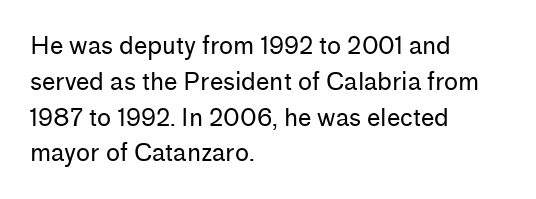
The image shows 24 px text type, upright; set left-aligned, normal line spacing (1.49x), normal letter spacing, not underlined.
